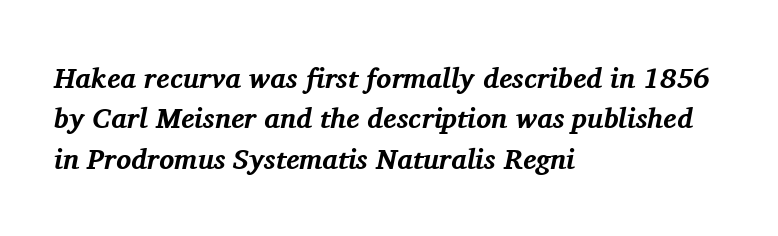
The image shows 28 px bold serif type, italic (leaning right); set left-aligned, normal line spacing (1.44x), normal letter spacing, not underlined; medium stroke contrast and a medium x-height.
